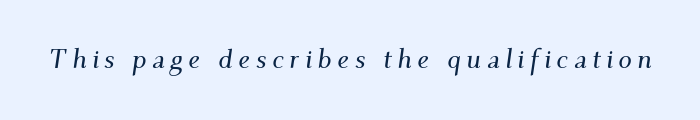
Underlining? Definitely not there. Looking at the ascenders, they clearly lean. Compared with typical body copy, the letter spacing here is much looser.
